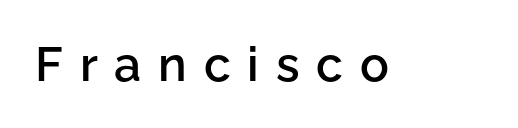
The image shows 48 px semibold sans-serif type, upright; set unusually wide letter spacing (+0.35 em), not underlined; low stroke contrast and a medium x-height.
